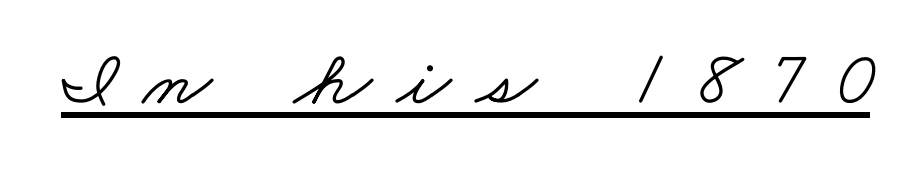
Is there an underline? Yes — a line sits under the letters. Observe the wide spacing: letters keep a clear distance from each other. I'd call this a serif setting — the letters wear small feet. A typesetter would call this proportional, since set widths differ per character.
